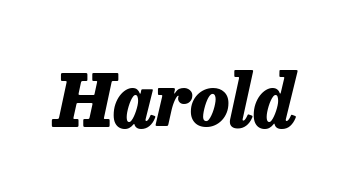
Looks like regular typesetting: each glyph gets only the width it needs. Tall strokes in this sample are angled rather than plumb. Strokes here are thick enough to call this a true bold. Standard letterfit; no display-style spreading of the glyphs. The space beneath each line is pristine and unruled.
